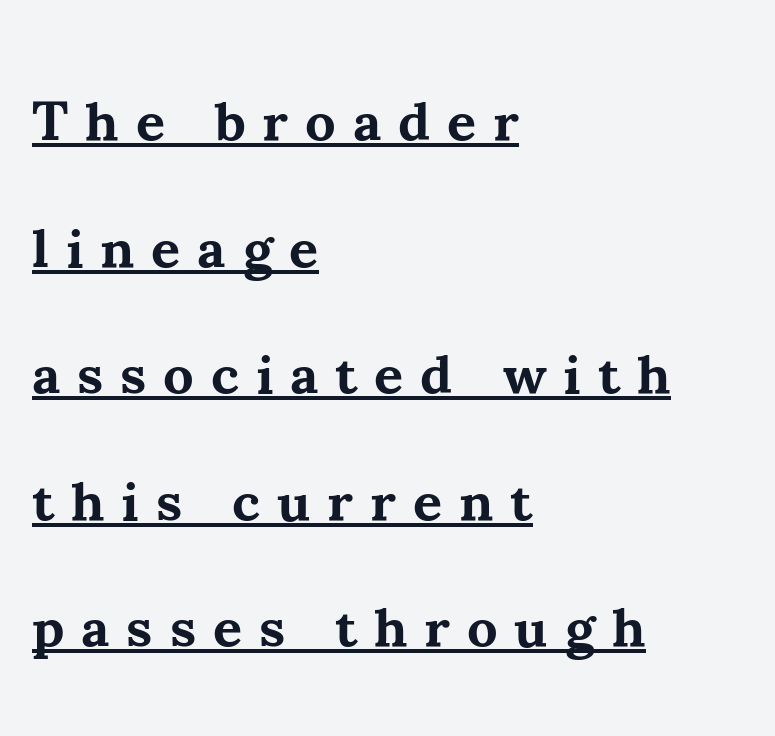
Q: Is the text bold? A: Yes.
Q: Is the text italic (slanted)? A: No, it is upright.
Q: Is the typeface a serif or a sans-serif typeface? A: Serif.
Q: Is the text underlined? A: Yes.
Q: How is the paragraph aligned? A: Left-aligned.
Q: Is the spacing between letters normal or unusually wide? A: Unusually wide.
Q: Is the spacing between lines tight, normal or loose? A: Loose.
Q: Width (condensed, normal, or wide)? A: Normal.
Q: Stroke contrast? A: Medium.
Q: x-height? A: Small.
Q: Monospaced? A: No.
